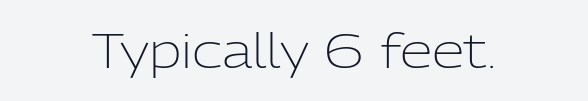
Descenders hang freely into open space. The typesetter chose a symmetrical, centered arrangement here. Words appear dense and cohesive because spacing is normal. The rendering uses natural spacing where letterforms have individual widths. These lines are composed in type without serifs.
